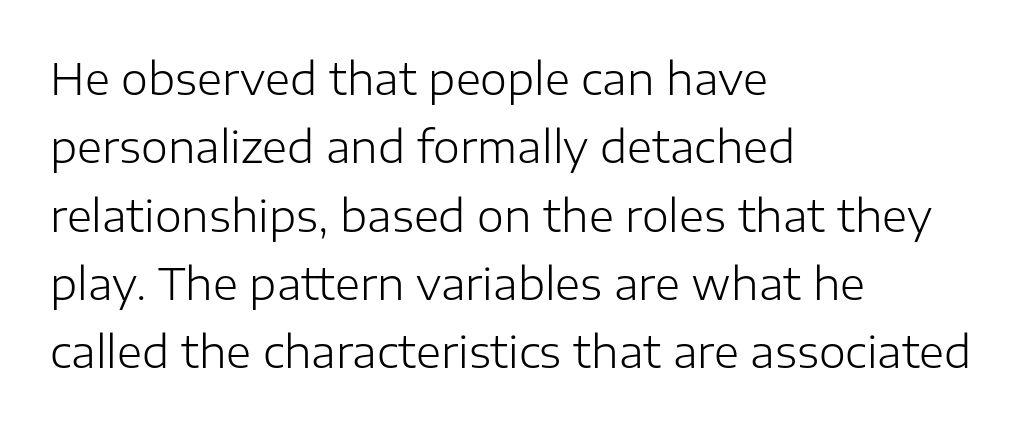
{"serif": "no", "italic": "no", "bold": "no", "weight": "light", "width": "normal", "stroke_contrast": "low", "x_height": "medium", "monospaced": "no", "underline": "no", "align": "left", "line_spacing": "normal", "line_spacing_ratio": 1.59, "letter_spacing": "normal", "letter_spacing_em": 0.0, "glyph_px": 43}
